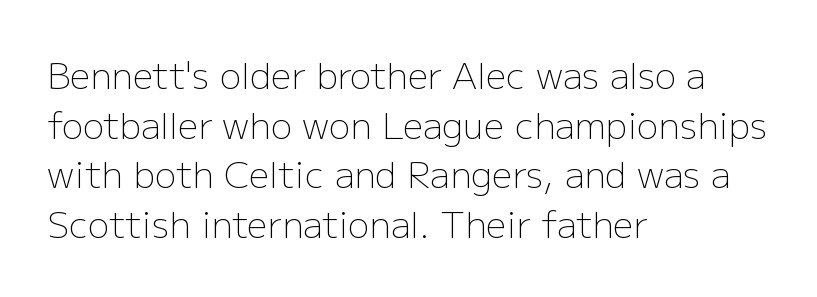
Q: Is the text bold? A: No.
Q: Is the text italic (slanted)? A: No, it is upright.
Q: Is the typeface a serif or a sans-serif typeface? A: Sans-serif.
Q: Is the text underlined? A: No.
Q: How is the paragraph aligned? A: Left-aligned.
Q: Is the spacing between letters normal or unusually wide? A: Normal.
Q: Is the spacing between lines tight, normal or loose? A: Normal.
Q: Width (condensed, normal, or wide)? A: Normal.
Q: Stroke contrast? A: Low.
Q: x-height? A: Medium.
Q: Monospaced? A: No.
